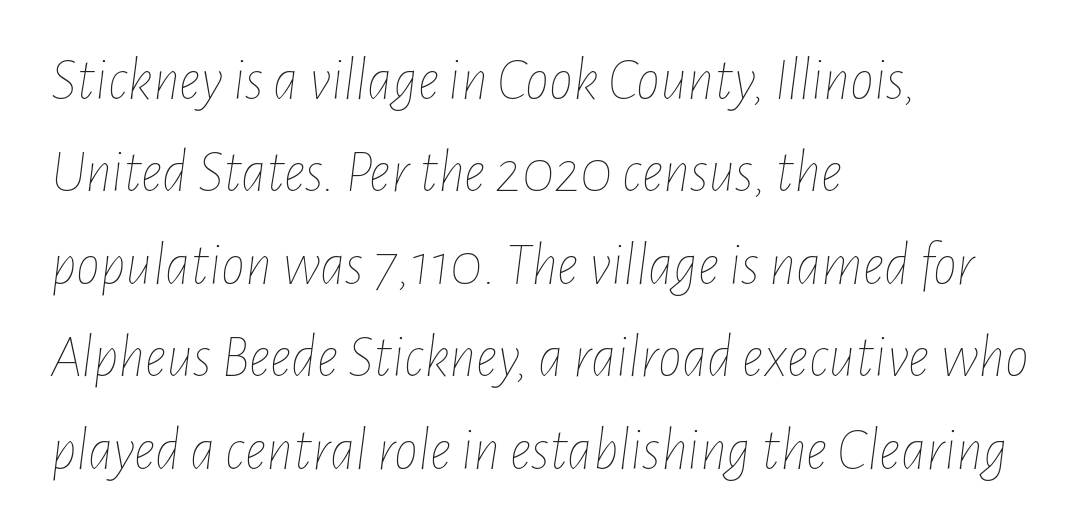
The image shows 60 px thin, condensed type, italic (leaning right); set left-aligned, normal line spacing (1.54x), normal letter spacing, not underlined; low stroke contrast and a medium x-height.
